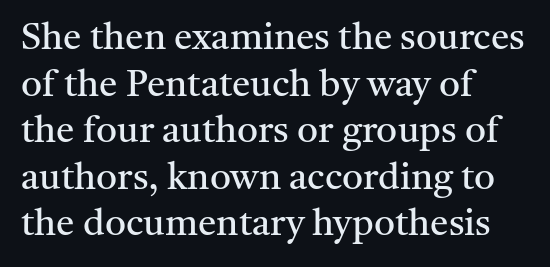
{"serif": "yes", "italic": "no", "bold": "no", "weight": "regular", "width": "normal", "stroke_contrast": "medium", "x_height": "medium", "monospaced": "no", "underline": "no", "align": "left", "line_spacing": "normal", "line_spacing_ratio": 1.26, "letter_spacing": "normal", "letter_spacing_em": 0.0, "glyph_px": 37}
